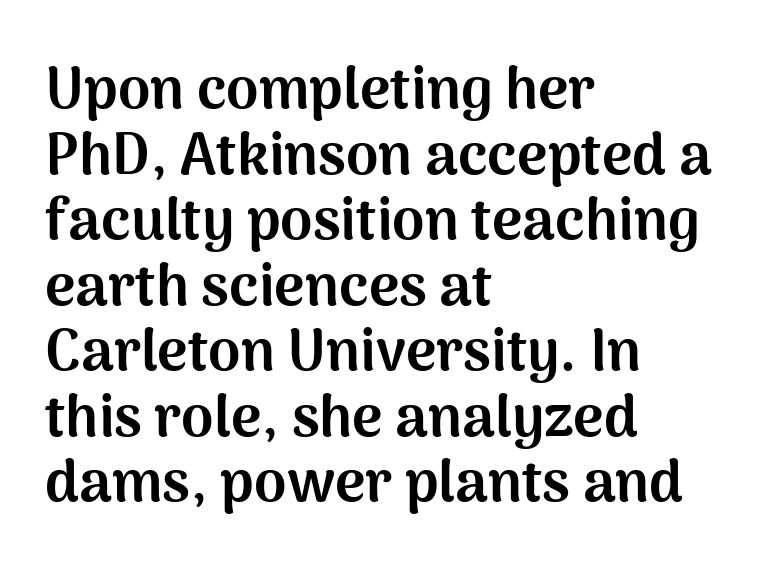
The image shows 58 px bold sans-serif type, upright; set left-aligned, tight line spacing (1.13x), normal letter spacing, not underlined; medium stroke contrast and a medium x-height.
